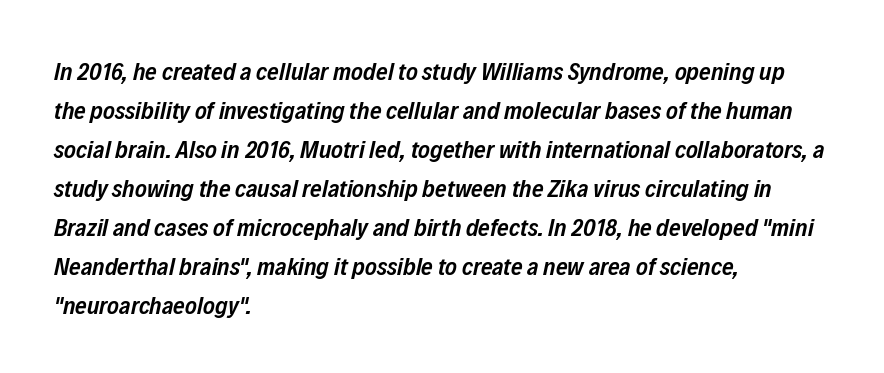
{"italic": "yes", "lean": "right", "slant_degrees": 12, "bold": "semi", "underline": "no", "align": "left", "line_spacing": "normal", "line_spacing_ratio": 1.56, "letter_spacing": "normal", "letter_spacing_em": 0.0, "glyph_px": 25}
